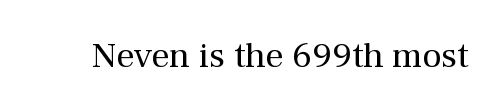
Anything drawn beneath the words? Only blank space. The weight would be labelled regular, book, light, or lighter still. Looks like regular typesetting: each glyph gets only the width it needs. Is the letter spacing exaggerated? No — it looks like the ordinary default. Typographically, this falls in the serif category. The axis of the letterforms is exactly vertical.
